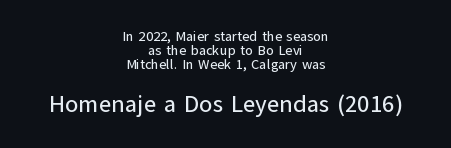
Q: Is the text italic (slanted)? A: No, it is upright.
Q: Is the text underlined? A: No.
Q: How is the paragraph aligned? A: Centered.
Q: Is the spacing between letters normal or unusually wide? A: Normal.
Q: Is the spacing between lines tight, normal or loose? A: Tight.
Q: Which block of text is set in a larger size, the first (top) or the second (bottom)? A: The second (bottom) one.
